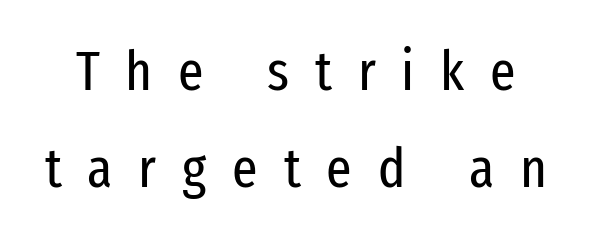
The image shows 56 px regular-weight, condensed sans-serif type, upright; set line spacing 1.73x, unusually wide letter spacing (+0.46 em), not underlined; low stroke contrast and a medium x-height.
